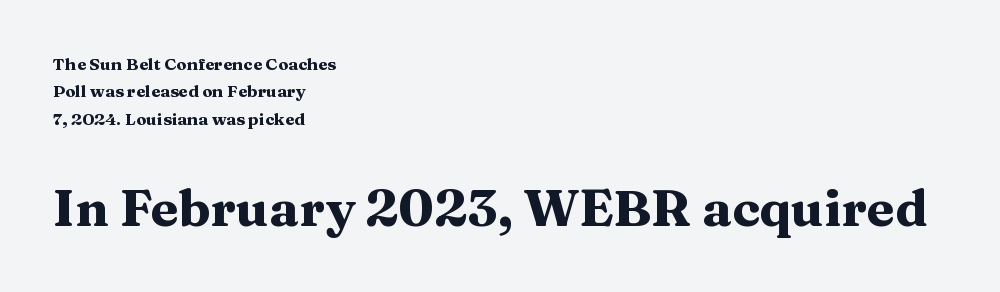
The image shows 51 px heavy, wide serif type, upright; set left-aligned, normal line spacing (1.61x), normal letter spacing, not underlined; the second (bottom) block is 3.0x larger; medium stroke contrast and a medium x-height.
